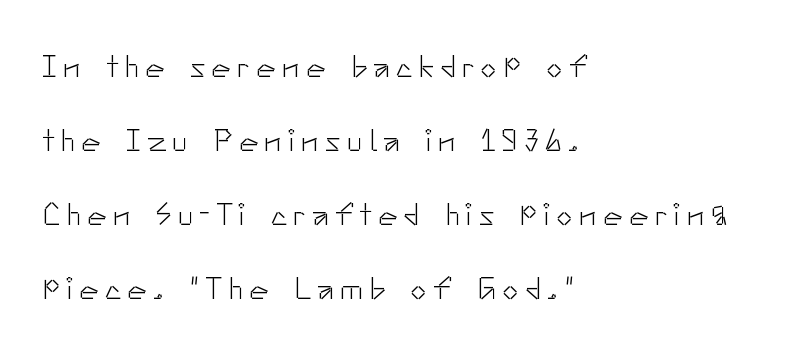
The image shows 32 px light sans-serif type, upright; set left-aligned, loose line spacing (2.31x), unusually wide letter spacing (+0.2 em), not underlined; low stroke contrast and a small x-height.
